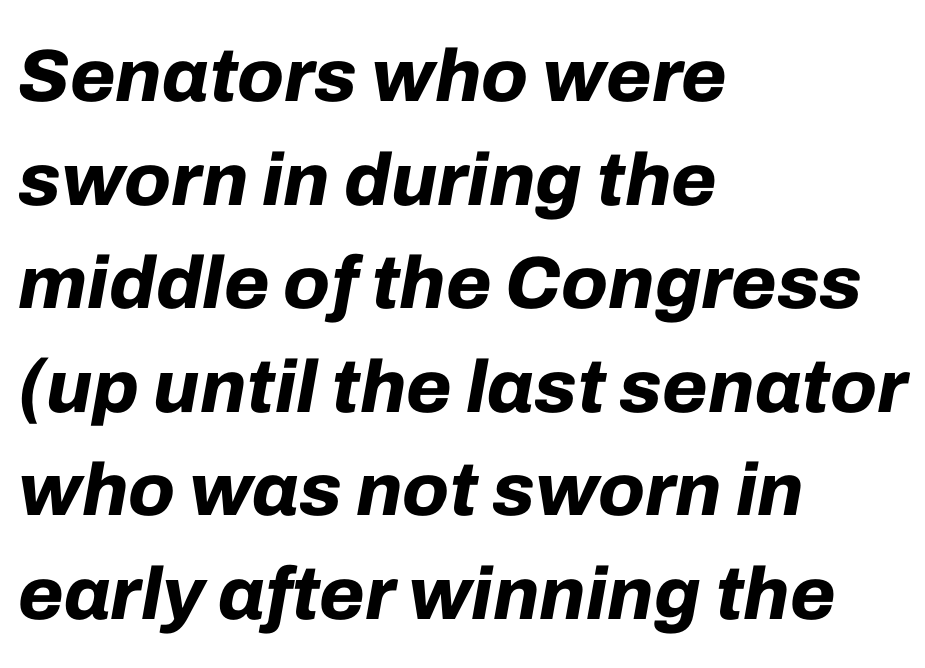
Q: Is the text bold? A: Yes.
Q: Is the text italic (slanted)? A: Yes, it leans right by about 10 degrees.
Q: Is the text underlined? A: No.
Q: How is the paragraph aligned? A: Left-aligned.
Q: Is the spacing between letters normal or unusually wide? A: Normal.
Q: Is the spacing between lines tight, normal or loose? A: Normal.
Q: Width (condensed, normal, or wide)? A: Normal.
Q: Stroke contrast? A: Low.
Q: x-height? A: Medium.
Q: Monospaced? A: No.
